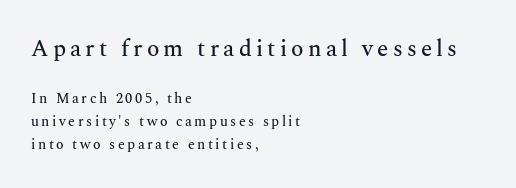
In CSS terms this would be text-align: left. This rendering features lettering with no underline. Compare the two chunks: the upper has the greater cap height. Every stem runs plumb, perpendicular to the baseline. The passage shown stacks its lines at a standard gap.
